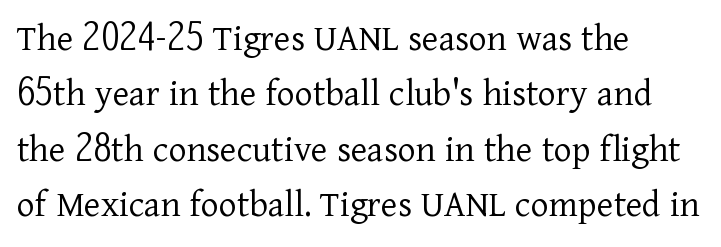
A typesetter would call this proportional, since set widths differ per character. Honestly, the letter spacing is just normal — you wouldn't notice it. One-word summary of the alignment: left. The letters stand upright; this is a roman face. The face looks like a standard text weight, possibly lighter. The area under the type is left untouched.
